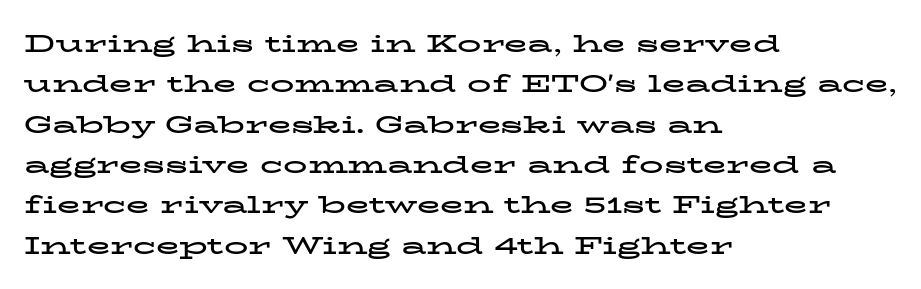
The image shows 24 px bold type, upright; set left-aligned, normal line spacing (1.68x), normal letter spacing, not underlined.
